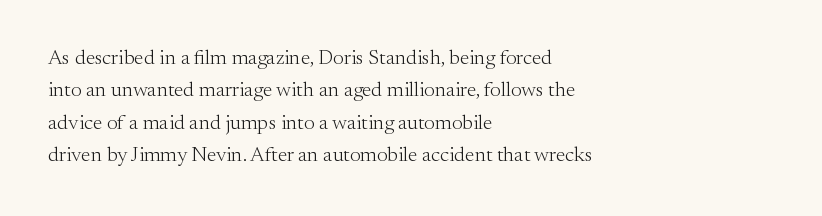
{"italic": "no", "bold": "no", "underline": "no", "align": "left", "line_spacing": "normal", "line_spacing_ratio": 1.54, "letter_spacing": "normal", "letter_spacing_em": 0.0, "glyph_px": 21}
